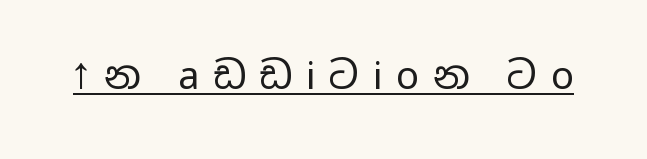
The image shows 38 px regular-weight, wide sans-serif type, upright; set unusually wide letter spacing (+0.36 em), underlined; low stroke contrast and a medium x-height.
